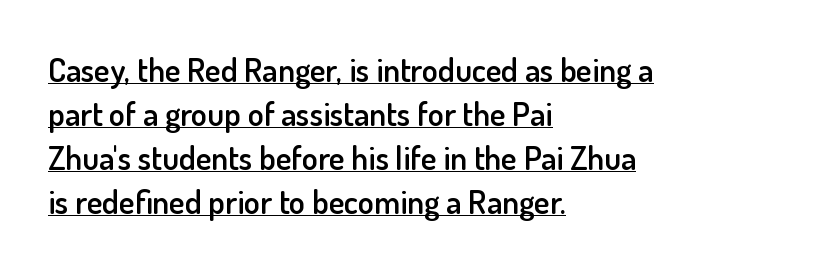
Q: Is the text bold? A: Semi-bold.
Q: Is the text italic (slanted)? A: No, it is upright.
Q: Is the typeface a serif or a sans-serif typeface? A: Sans-serif.
Q: Is the text underlined? A: Yes.
Q: How is the paragraph aligned? A: Left-aligned.
Q: Is the spacing between letters normal or unusually wide? A: Normal.
Q: Is the spacing between lines tight, normal or loose? A: Normal.
Q: Width (condensed, normal, or wide)? A: Normal.
Q: Stroke contrast? A: Low.
Q: x-height? A: Small.
Q: Monospaced? A: No.
